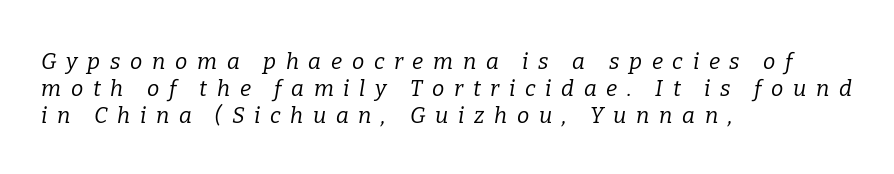
The image shows 22 px text type, italic (leaning right); set left-aligned, line spacing 1.23x, unusually wide letter spacing (+0.44 em), not underlined.
